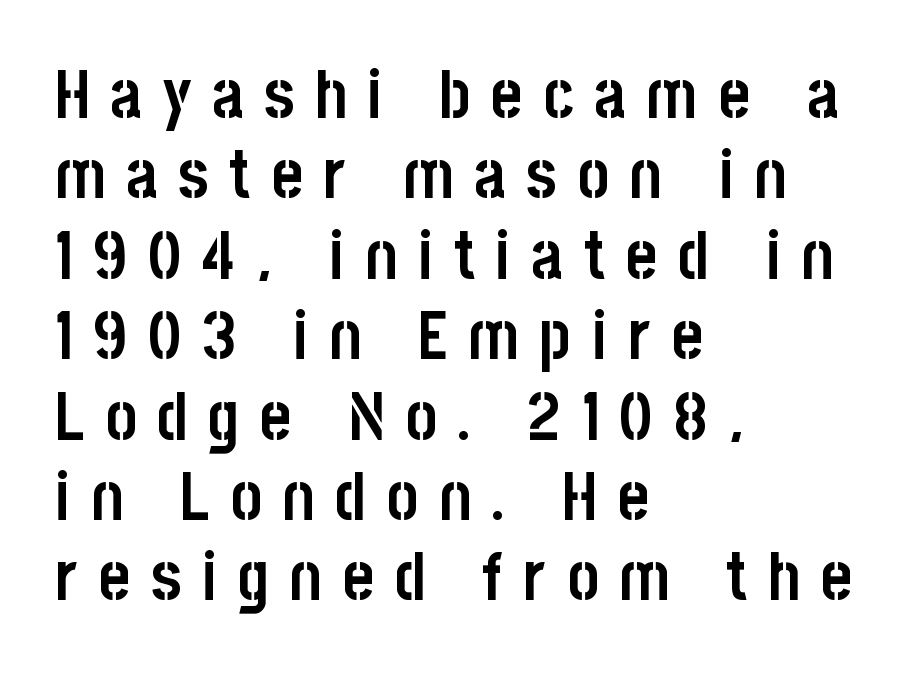
This rendering features lettering with no underline. This sample uses an upright cut, with every glyph sitting square on the baseline. I'd call this a sans setting — the letters go barefoot. Loose tracking; the words dissolve into strings of separated letters. Is the type bold? Yes — the strokes are clearly thick and heavy.
